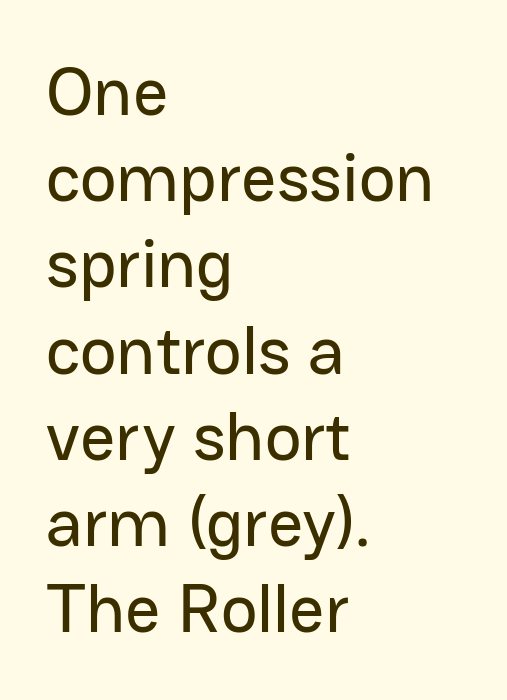
The image shows 69 px sans-serif type, upright; set left-aligned, normal line spacing (1.25x), normal letter spacing, not underlined; low stroke contrast and a medium x-height.
